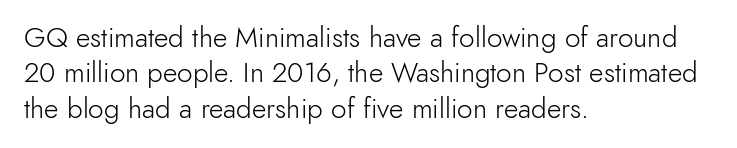
{"serif": "no", "italic": "no", "bold": "no", "weight": "light", "width": "normal", "x_height": "small", "monospaced": "no", "underline": "no", "align": "left", "line_spacing": "normal", "line_spacing_ratio": 1.26, "letter_spacing": "normal", "letter_spacing_em": 0.0, "glyph_px": 28}
